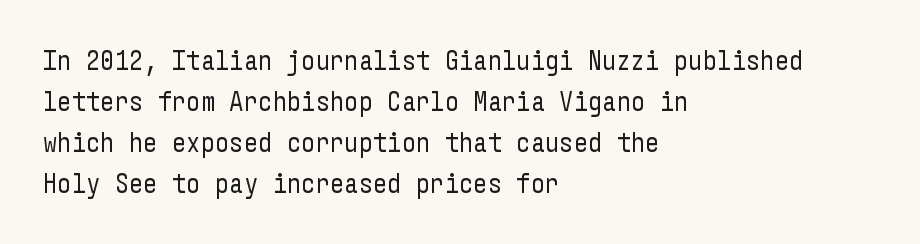
{"serif": "no", "italic": "no", "bold": "no", "weight": "regular", "width": "condensed", "stroke_contrast": "low", "x_height": "medium", "underline": "no", "align": "left", "line_spacing": "normal", "line_spacing_ratio": 1.46, "letter_spacing": "normal", "letter_spacing_em": 0.0, "glyph_px": 28}
